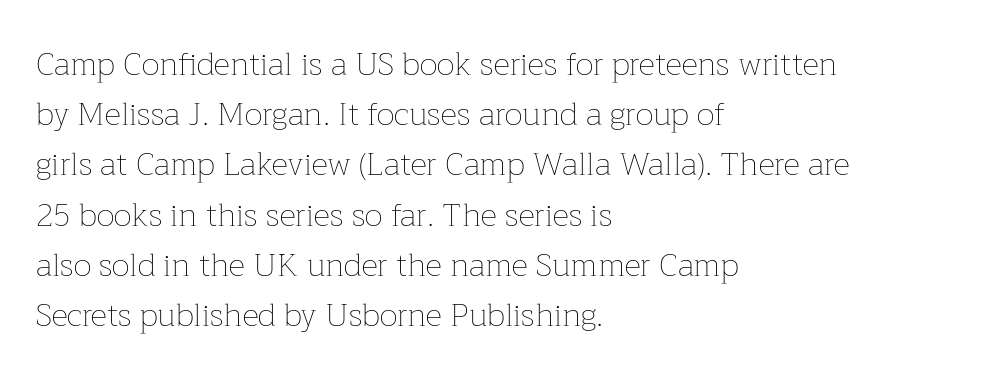
Summary of vertical rhythm: regular, with standard interline spacing. Underline: absent. Proportional: the letters do not fall into vertical columns. Ascenders rise straight up at ninety degrees. You could call the tracking neutral — neither tight nor loose. Weight: in the light-to-regular range.
